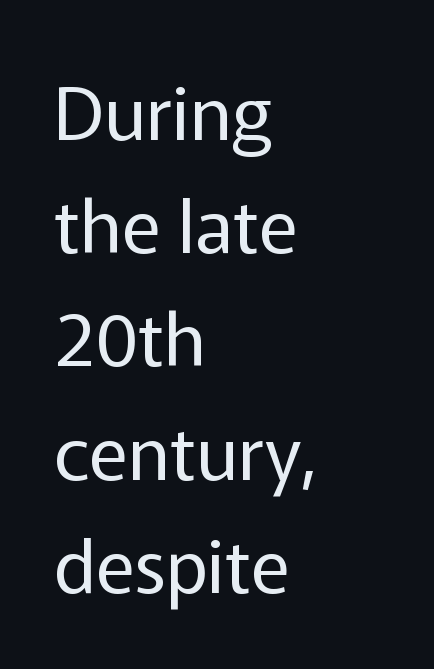
{"serif": "no", "italic": "no", "bold": "no", "weight": "regular", "width": "normal", "stroke_contrast": "low", "x_height": "medium", "monospaced": "no", "underline": "no", "align": "left", "line_spacing": "normal", "line_spacing_ratio": 1.53, "letter_spacing": "normal", "letter_spacing_em": 0.0, "glyph_px": 74}
